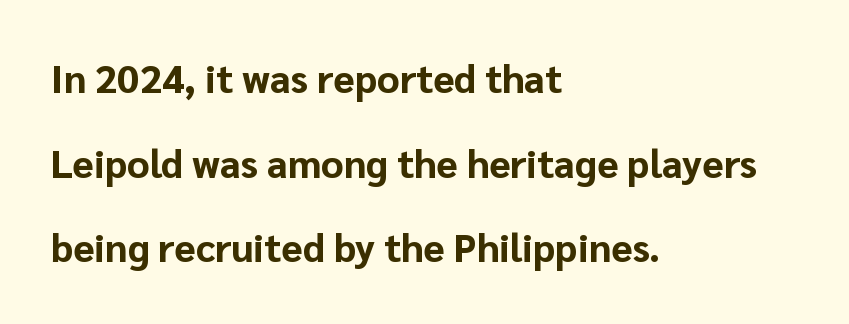
Only glyphs here, with clear space below each row. Nothing unusual about the tracking: characters are spaced as the font intends. The lettering holds an erect, upright posture throughout. Typeset ragged right — the left edge is the straight one. The font is running at its bold setting. Regarding serifs, this sample does without them.
